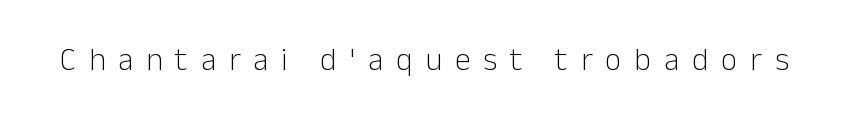
Q: Is the text bold? A: No.
Q: Is the text italic (slanted)? A: No, it is upright.
Q: Is the typeface a serif or a sans-serif typeface? A: Sans-serif.
Q: Is the text underlined? A: No.
Q: Is the spacing between letters normal or unusually wide? A: Unusually wide.
Q: Width (condensed, normal, or wide)? A: Normal.
Q: Stroke contrast? A: Low.
Q: x-height? A: Medium.
Q: Monospaced? A: No.
